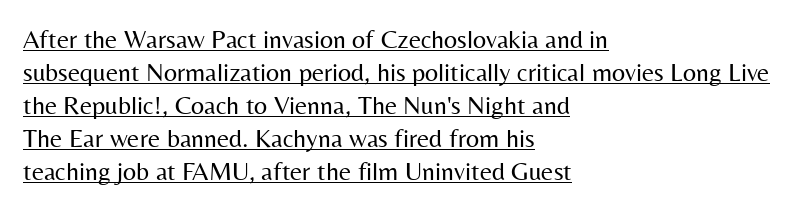
Q: Is the text bold? A: No.
Q: Is the text italic (slanted)? A: No, it is upright.
Q: Is the text underlined? A: Yes.
Q: How is the paragraph aligned? A: Left-aligned.
Q: Is the spacing between letters normal or unusually wide? A: Normal.
Q: Is the spacing between lines tight, normal or loose? A: Normal.
